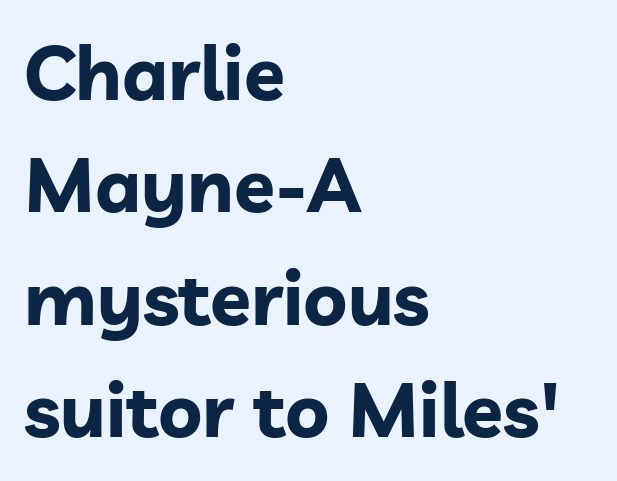
Q: Is the text bold? A: Yes.
Q: Is the text italic (slanted)? A: No, it is upright.
Q: Is the typeface a serif or a sans-serif typeface? A: Sans-serif.
Q: Is the text underlined? A: No.
Q: How is the paragraph aligned? A: Left-aligned.
Q: Is the spacing between letters normal or unusually wide? A: Normal.
Q: Is the spacing between lines tight, normal or loose? A: Normal.
Q: Width (condensed, normal, or wide)? A: Normal.
Q: Stroke contrast? A: Low.
Q: x-height? A: Medium.
Q: Monospaced? A: No.
